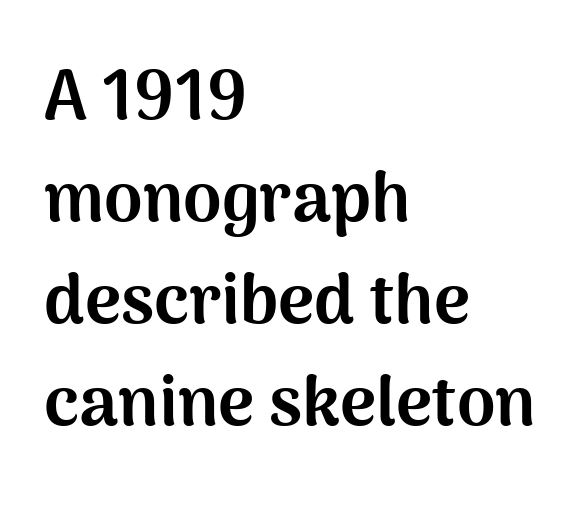
Does the copy run flush right? No — it runs flush left. Do the characters align in a grid? No, the font is proportional. The foot of each line stays bare and open. The strokes are fattened all the way to bold.
